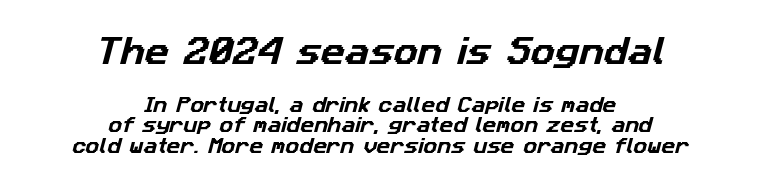
The image shows 30 px sans-serif type; set centered, line spacing 1.22x, normal letter spacing, not underlined; the first (top) block is 1.76x larger; low stroke contrast and a medium x-height.
